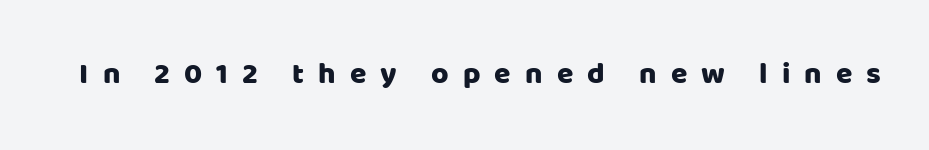
Short note: letters widely spaced. Looks like regular typesetting: each glyph gets only the width it needs. Each row of text sits above clean, open space. Does the lettering tilt? It doesn't — this is upright. This is sans-serif lettering, the kind often seen on screens and signage.
